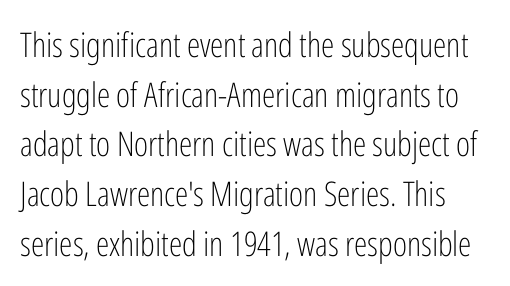
This sample uses a sans-serif face. The gap between lines stays unmarked. Is there much room between lines? A standard amount, neither cramped nor airy. A quiet, ordinary-to-light weight characterises the typeface.
